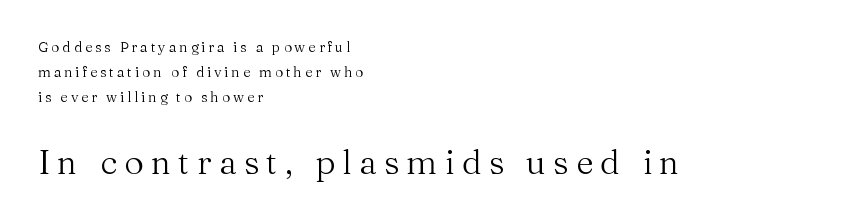
What stands out about the letter spacing? Its width — letters are far apart. Stem width sits at or under what a default text font uses. Typographically, this falls in the serif category. The font's upright variant was chosen for this text. Proportional: the letters do not fall into vertical columns.
